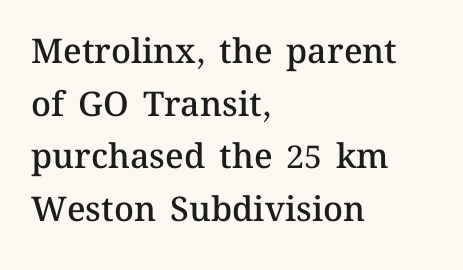
Note the varied advance widths — an 'i' is clearly narrower than an 'm'. Typeset ragged right — the left edge is the straight one. Italic: no, the glyphs are upright roman. Quick note: interline space is typical. How are the letters spaced? Ordinarily, with no added tracking.
